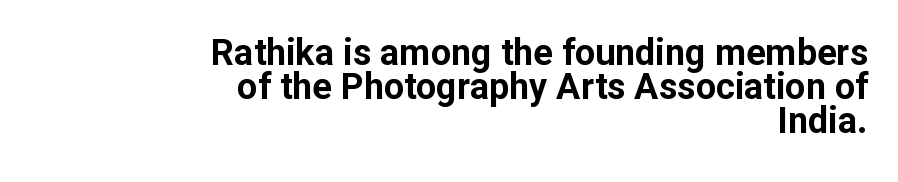
{"serif": "no", "italic": "no", "bold": "yes", "weight": "bold", "width": "normal", "stroke_contrast": "low", "x_height": "medium", "monospaced": "no", "underline": "no", "align": "right", "line_spacing": "tight", "line_spacing_ratio": 0.95, "letter_spacing": "normal", "letter_spacing_em": 0.0, "glyph_px": 36}
